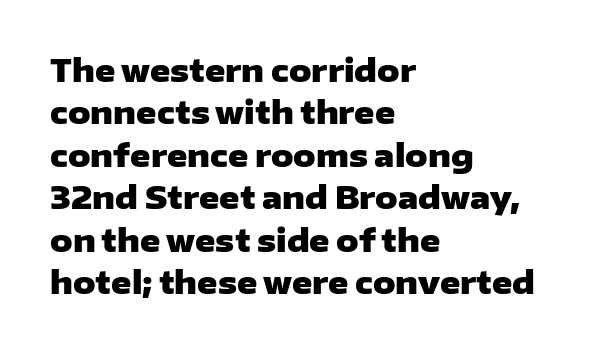
Q: Is the text bold? A: Yes.
Q: Is the text italic (slanted)? A: No, it is upright.
Q: Is the typeface a serif or a sans-serif typeface? A: Sans-serif.
Q: Is the text underlined? A: No.
Q: How is the paragraph aligned? A: Left-aligned.
Q: Is the spacing between letters normal or unusually wide? A: Normal.
Q: Is the spacing between lines tight, normal or loose? A: Normal.
Q: Width (condensed, normal, or wide)? A: Wide.
Q: Stroke contrast? A: Low.
Q: x-height? A: Medium.
Q: Monospaced? A: No.
